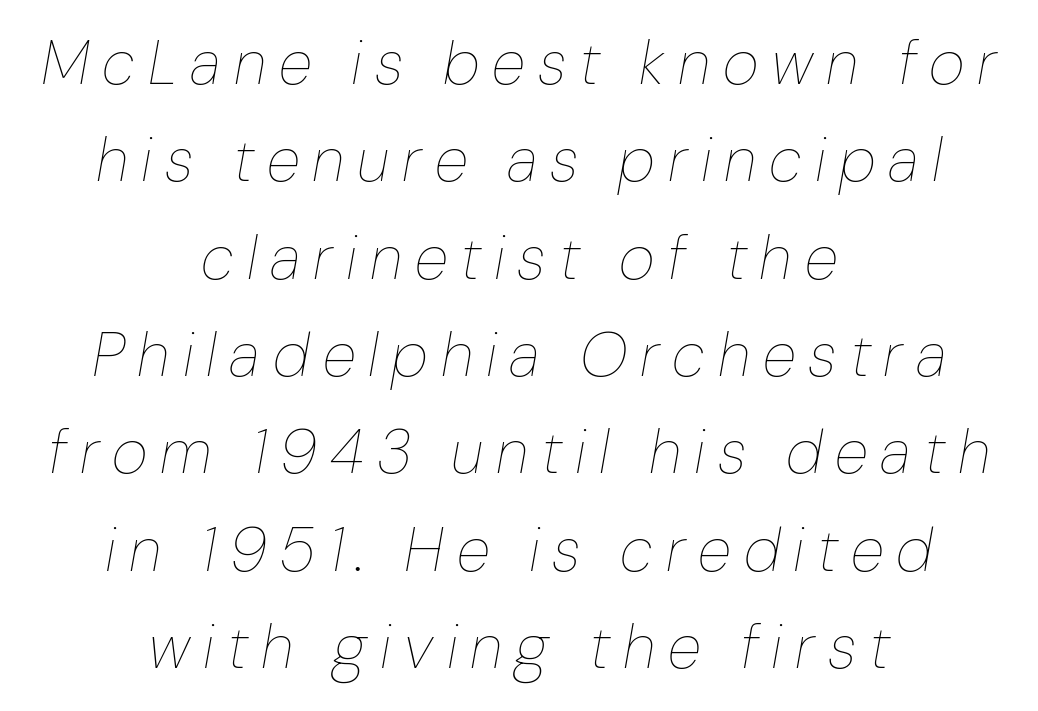
The image shows 62 px thin type, italic (leaning right); set centered, normal line spacing (1.57x), unusually wide letter spacing (+0.21 em), not underlined; low stroke contrast and a medium x-height.
